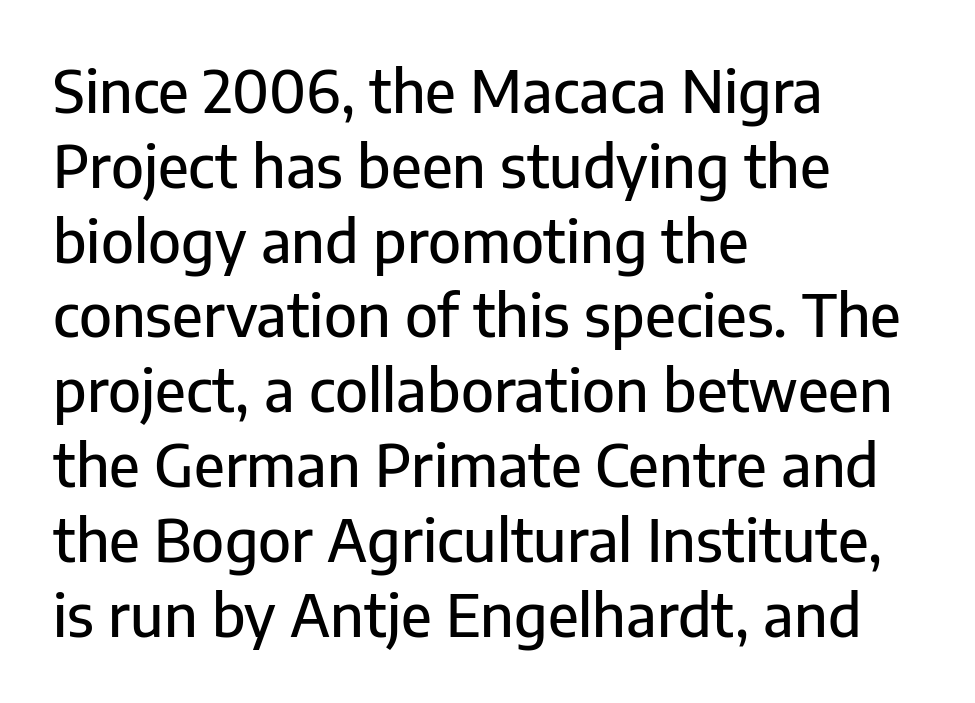
Serif or sans? Sans — the stroke terminals are bare. The font's upright variant was chosen for this text. A student would call this left alignment; a typographer would say flush left, rag right. The gap between lines stays unmarked. The letterforms sit shoulder to shoulder at normal distance.
